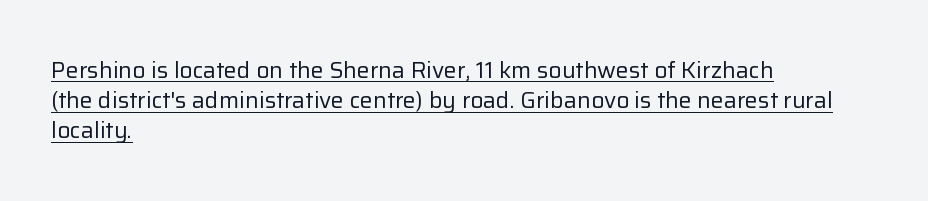
Q: Is the text bold? A: No.
Q: Is the text italic (slanted)? A: No, it is upright.
Q: Is the text underlined? A: Yes.
Q: How is the paragraph aligned? A: Left-aligned.
Q: Is the spacing between letters normal or unusually wide? A: Normal.
Q: Is the spacing between lines tight, normal or loose? A: Normal.
